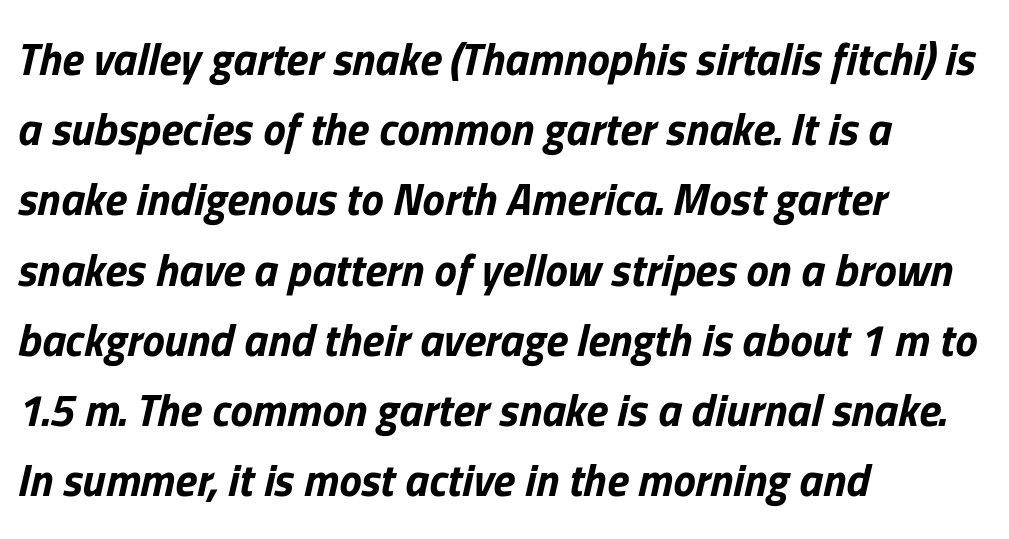
{"italic": "yes", "lean": "right", "slant_degrees": 13, "bold": "yes", "weight": "bold", "width": "normal", "stroke_contrast": "low", "x_height": "medium", "monospaced": "no", "underline": "no", "align": "left", "line_spacing": "normal", "line_spacing_ratio": 1.56, "letter_spacing": "normal", "letter_spacing_em": 0.0, "glyph_px": 45}
